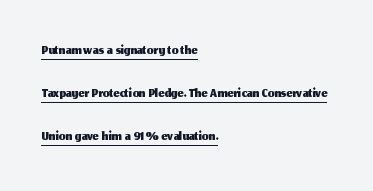
Does a line run under the words? Yes, clearly. You could fit nearly another row in the gap between these rows. The setting favours the left margin, as ordinary paragraphs usually do. The lettering holds an erect, upright posture throughout. Characters follow at the spacing the type designer built in.
